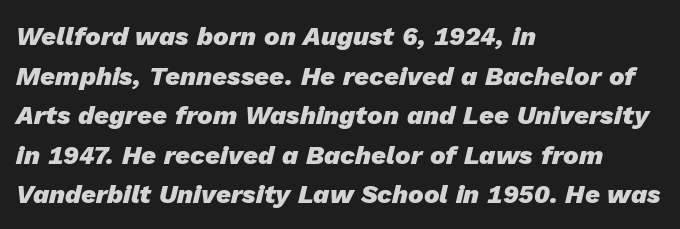
The image shows 26 px bold type, italic (leaning right); set left-aligned, normal line spacing (1.52x), normal letter spacing, not underlined.
